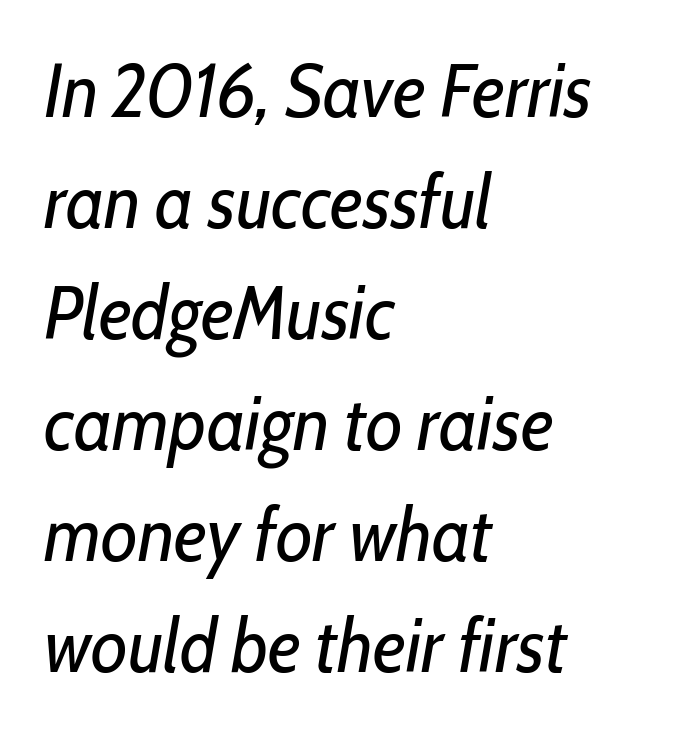
{"italic": "yes", "lean": "right", "slant_degrees": 10, "bold": "no", "weight": "regular", "width": "condensed", "stroke_contrast": "low", "x_height": "medium", "monospaced": "no", "underline": "no", "align": "left", "line_spacing": "normal", "line_spacing_ratio": 1.48, "letter_spacing": "normal", "letter_spacing_em": 0.0, "glyph_px": 75}
